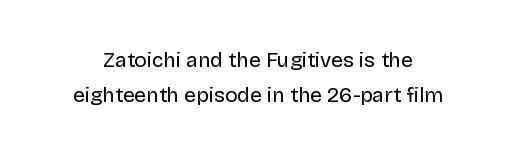
The image shows 21 px text type, upright; set normal line spacing (1.68x), normal letter spacing, not underlined.
